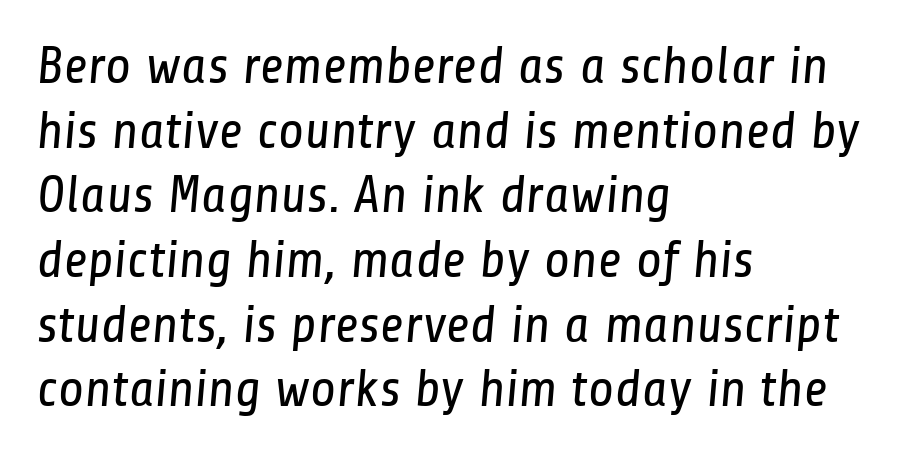
Q: Is the text bold? A: No.
Q: Is the typeface a serif or a sans-serif typeface? A: Sans-serif.
Q: Is the text underlined? A: No.
Q: How is the paragraph aligned? A: Left-aligned.
Q: Is the spacing between letters normal or unusually wide? A: Normal.
Q: Width (condensed, normal, or wide)? A: Condensed.
Q: Stroke contrast? A: Low.
Q: x-height? A: Medium.
Q: Monospaced? A: No.
